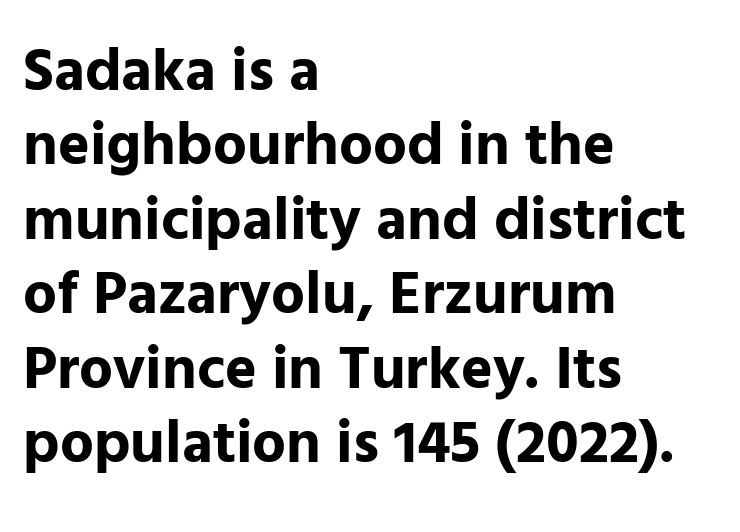
The image shows 60 px bold sans-serif type, upright; set left-aligned, line spacing 1.24x, normal letter spacing, not underlined; low stroke contrast and a medium x-height.
